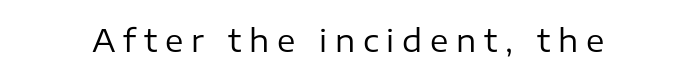
The image shows 31 px regular-weight sans-serif type, upright; set unusually wide letter spacing (+0.25 em), not underlined; low stroke contrast and a medium x-height.
